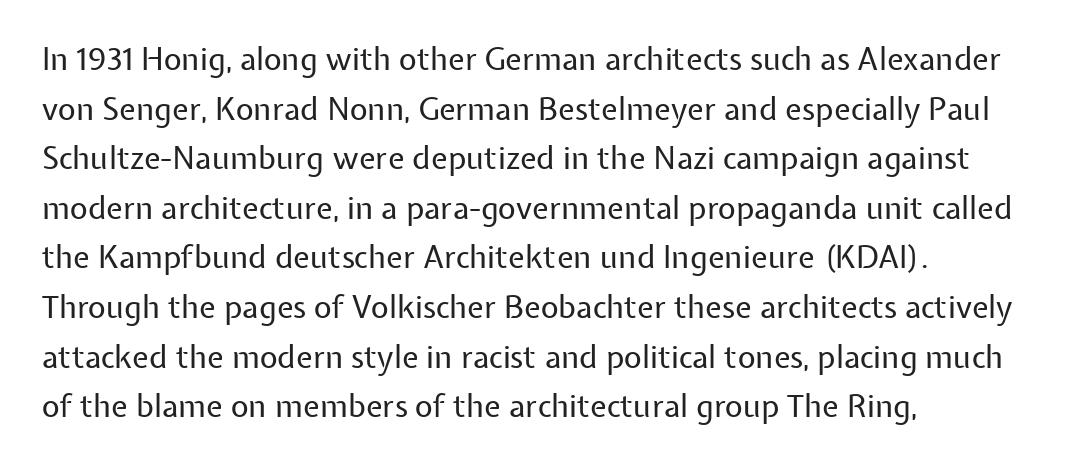
This is sans-serif lettering, the kind often seen on screens and signage. The letters advance in unequal steps, a hallmark of proportional type. Honestly, there is no underline to notice here at all. The space between consecutive lines is moderate.
